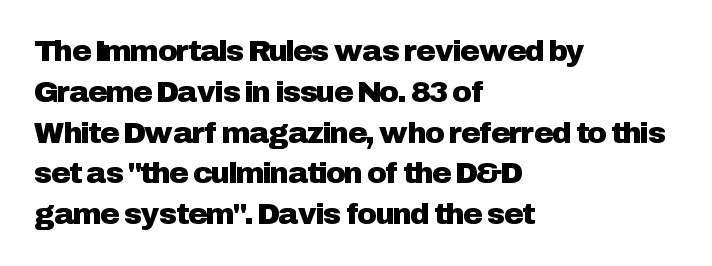
Q: Is the text italic (slanted)? A: No, it is upright.
Q: Is the typeface a serif or a sans-serif typeface? A: Sans-serif.
Q: Is the text underlined? A: No.
Q: How is the paragraph aligned? A: Left-aligned.
Q: Is the spacing between letters normal or unusually wide? A: Normal.
Q: Is the spacing between lines tight, normal or loose? A: Normal.
Q: Width (condensed, normal, or wide)? A: Normal.
Q: Stroke contrast? A: Low.
Q: x-height? A: Medium.
Q: Monospaced? A: No.
